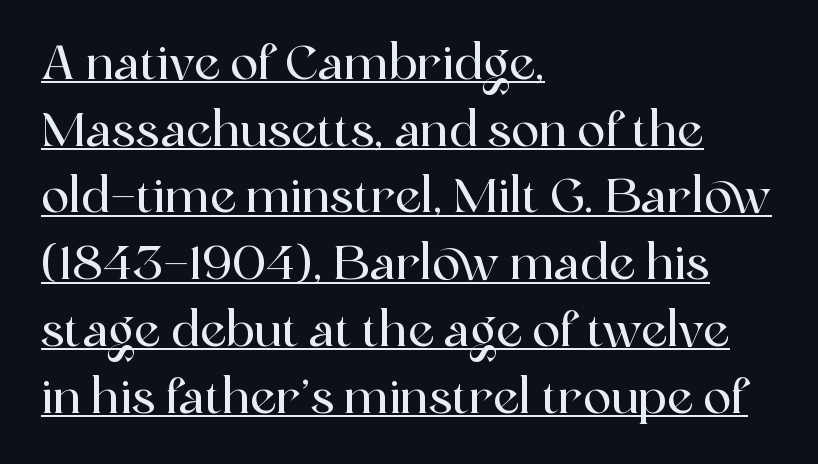
The image shows 47 px serif type, upright; set left-aligned, normal line spacing (1.42x), normal letter spacing, underlined; a medium x-height.
